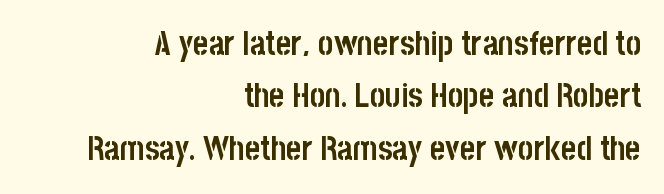
Q: Is the text bold? A: Yes.
Q: Is the text italic (slanted)? A: No, it is upright.
Q: Is the typeface a serif or a sans-serif typeface? A: Sans-serif.
Q: Is the text underlined? A: No.
Q: How is the paragraph aligned? A: Right-aligned.
Q: Is the spacing between letters normal or unusually wide? A: Normal.
Q: Is the spacing between lines tight, normal or loose? A: Normal.
Q: Width (condensed, normal, or wide)? A: Condensed.
Q: Stroke contrast? A: Low.
Q: x-height? A: Large.
Q: Monospaced? A: No.
